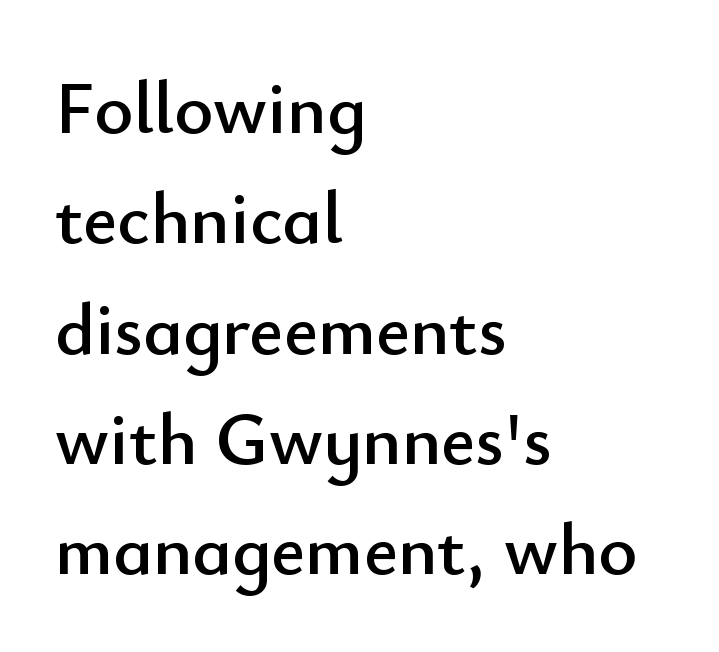
The image shows 74 px sans-serif type, upright; set left-aligned, normal line spacing (1.49x), normal letter spacing, not underlined; low stroke contrast and a small x-height.
